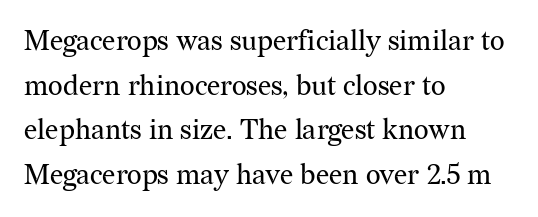
Q: Is the text bold? A: No.
Q: Is the text italic (slanted)? A: No, it is upright.
Q: Is the typeface a serif or a sans-serif typeface? A: Serif.
Q: Is the text underlined? A: No.
Q: How is the paragraph aligned? A: Left-aligned.
Q: Is the spacing between letters normal or unusually wide? A: Normal.
Q: Is the spacing between lines tight, normal or loose? A: Normal.
Q: Width (condensed, normal, or wide)? A: Normal.
Q: Stroke contrast? A: Medium.
Q: x-height? A: Medium.
Q: Monospaced? A: No.
